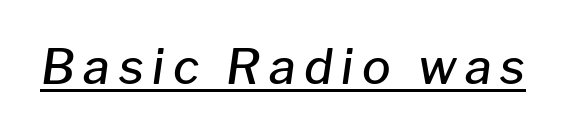
Q: Is the text bold? A: Semi-bold.
Q: Is the text italic (slanted)? A: Yes, it leans right by about 8 degrees.
Q: Is the text underlined? A: Yes.
Q: Width (condensed, normal, or wide)? A: Normal.
Q: Stroke contrast? A: Low.
Q: x-height? A: Medium.
Q: Monospaced? A: No.
